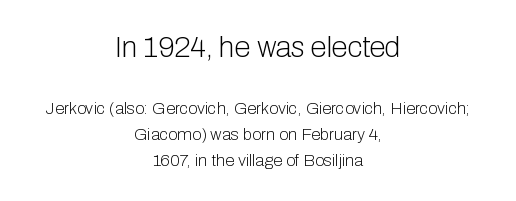
The image shows 29 px light sans-serif type, upright; set centered, normal line spacing (1.53x), normal letter spacing, not underlined; the first (top) block is 1.71x larger; low stroke contrast and a medium x-height.
